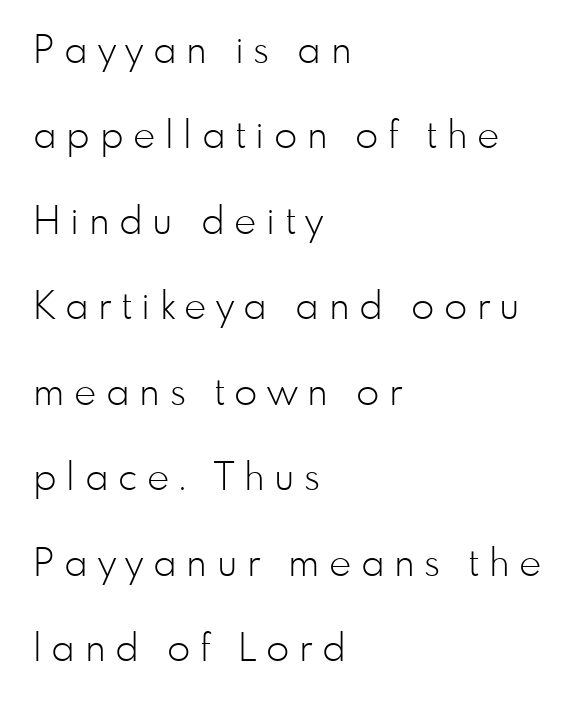
The image shows 38 px light sans-serif type, upright; set left-aligned, loose line spacing (2.25x), unusually wide letter spacing (+0.25 em), not underlined; low stroke contrast and a small x-height.
